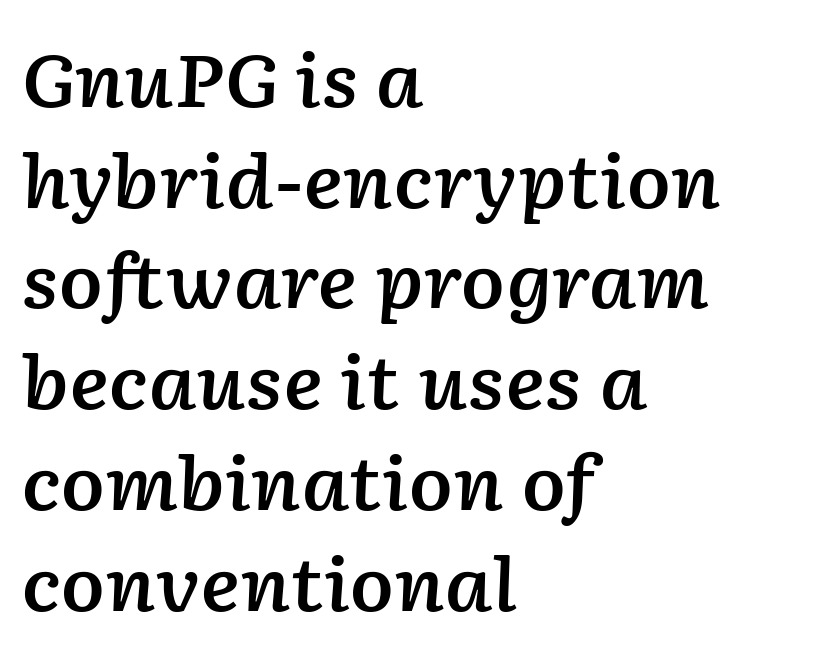
{"italic": "yes", "lean": "right", "slant_degrees": 2, "bold": "semi", "weight": "semibold", "width": "normal", "stroke_contrast": "low", "x_height": "medium", "monospaced": "no", "underline": "no", "align": "left", "line_spacing": "normal", "line_spacing_ratio": 1.38, "letter_spacing": "normal", "letter_spacing_em": 0.0, "glyph_px": 73}
